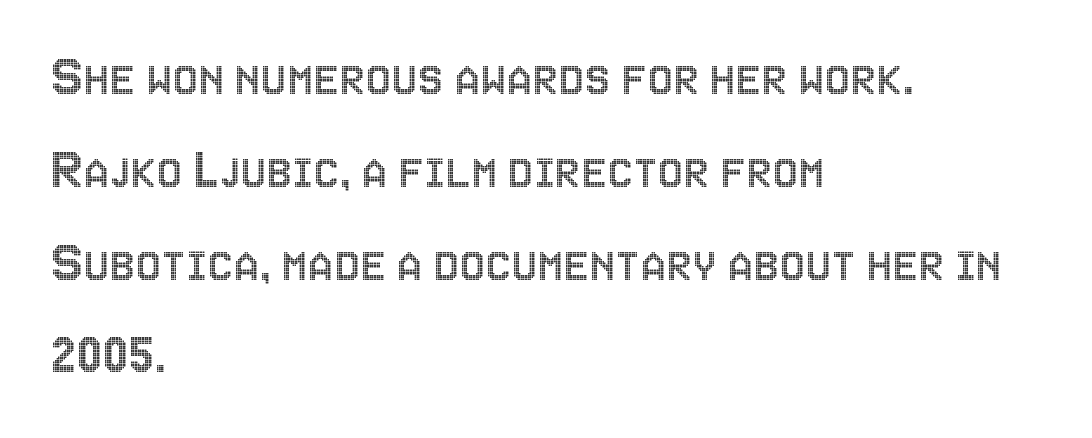
Q: Is the text italic (slanted)? A: No, it is upright.
Q: Is the text underlined? A: No.
Q: How is the paragraph aligned? A: Left-aligned.
Q: Is the spacing between letters normal or unusually wide? A: Normal.
Q: Is the spacing between lines tight, normal or loose? A: Normal.
Q: Width (condensed, normal, or wide)? A: Condensed.
Q: x-height? A: Large.
Q: Monospaced? A: No.
